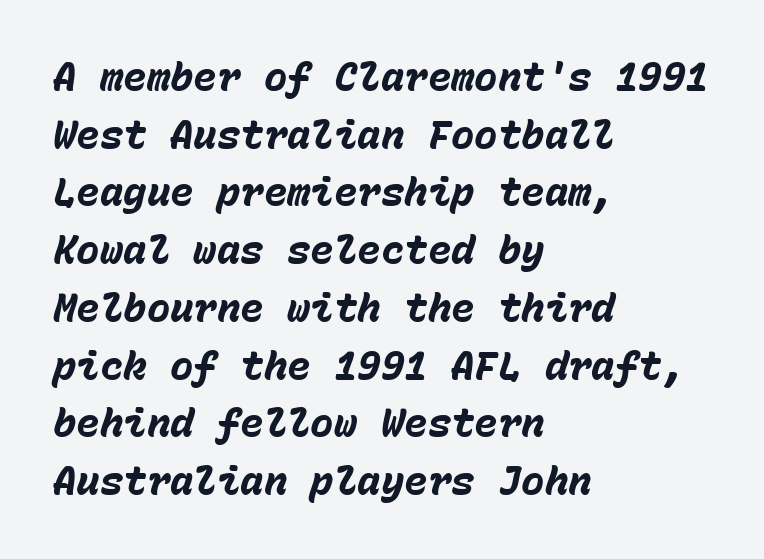
{"italic": "yes", "lean": "right", "slant_degrees": 15, "bold": "yes", "weight": "heavy", "width": "normal", "stroke_contrast": "low", "x_height": "medium", "monospaced": "yes", "underline": "no", "align": "left", "line_spacing": "normal", "line_spacing_ratio": 1.48, "letter_spacing": "normal", "letter_spacing_em": 0.0, "glyph_px": 39}
